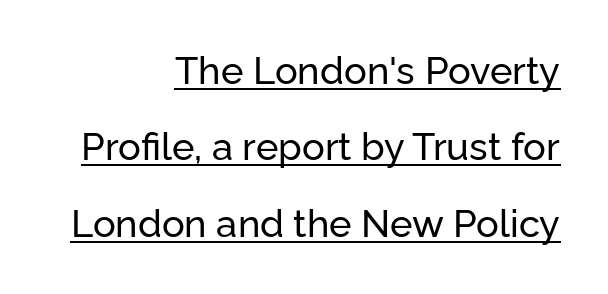
Q: Is the text italic (slanted)? A: No, it is upright.
Q: Is the typeface a serif or a sans-serif typeface? A: Sans-serif.
Q: Is the text underlined? A: Yes.
Q: How is the paragraph aligned? A: Right-aligned.
Q: Is the spacing between letters normal or unusually wide? A: Normal.
Q: Is the spacing between lines tight, normal or loose? A: Loose.
Q: Width (condensed, normal, or wide)? A: Normal.
Q: Stroke contrast? A: Low.
Q: x-height? A: Medium.
Q: Monospaced? A: No.
